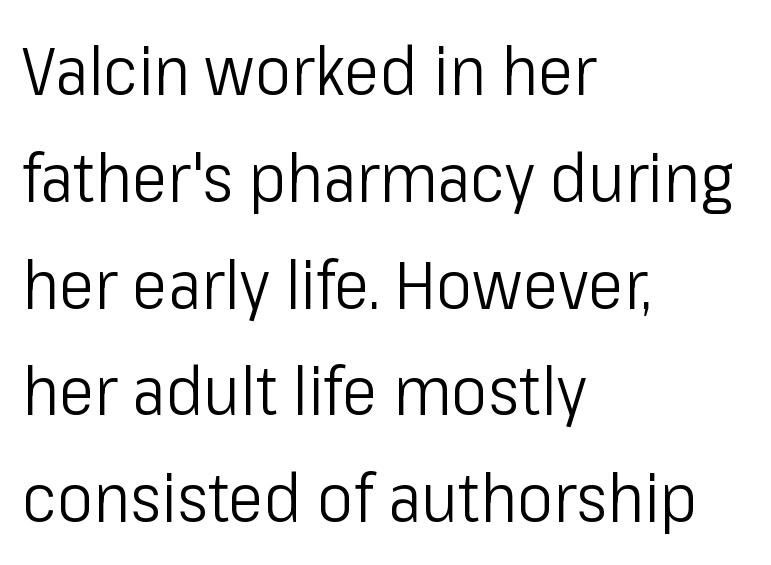
Q: Is the text bold? A: No.
Q: Is the text italic (slanted)? A: No, it is upright.
Q: Is the typeface a serif or a sans-serif typeface? A: Sans-serif.
Q: Is the text underlined? A: No.
Q: How is the paragraph aligned? A: Left-aligned.
Q: Is the spacing between letters normal or unusually wide? A: Normal.
Q: Is the spacing between lines tight, normal or loose? A: Normal.
Q: Width (condensed, normal, or wide)? A: Condensed.
Q: Stroke contrast? A: Low.
Q: x-height? A: Medium.
Q: Monospaced? A: No.
